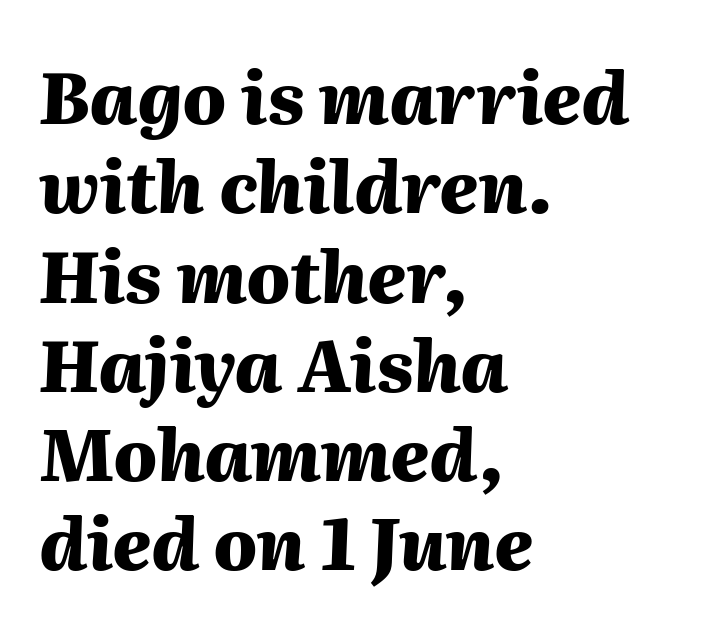
{"italic": "yes", "lean": "right", "slant_degrees": 2, "bold": "yes", "weight": "heavy", "width": "normal", "stroke_contrast": "medium", "x_height": "medium", "monospaced": "no", "underline": "no", "align": "left", "line_spacing_ratio": 1.24, "letter_spacing": "normal", "letter_spacing_em": 0.0, "glyph_px": 72}
